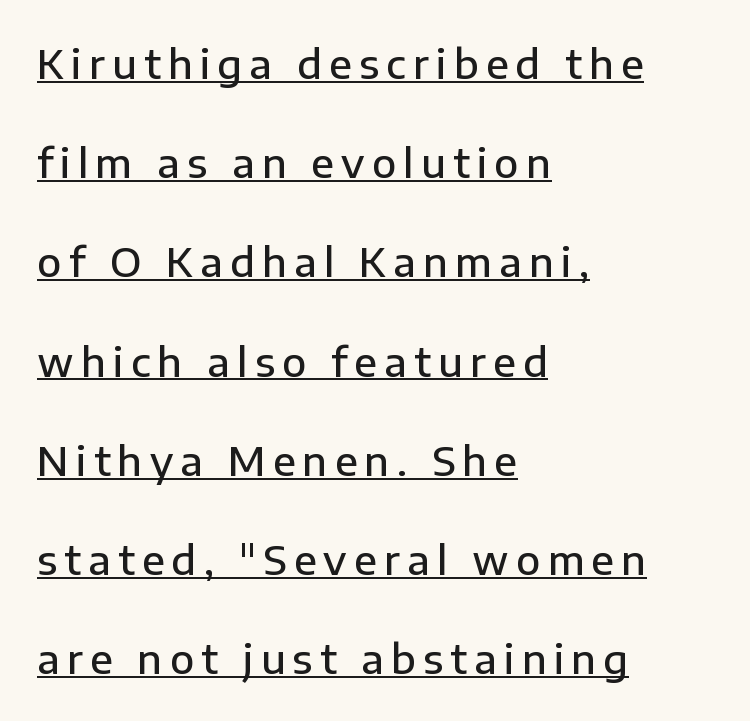
{"serif": "no", "italic": "no", "bold": "semi", "weight": "semibold", "width": "normal", "stroke_contrast": "low", "x_height": "medium", "monospaced": "no", "underline": "yes", "align": "left", "line_spacing": "loose", "line_spacing_ratio": 2.48, "glyph_px": 40}
